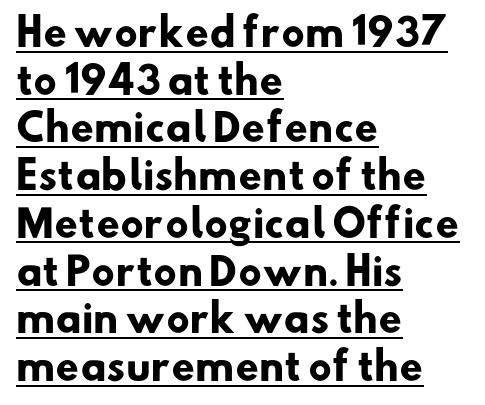
Q: Is the text bold? A: Yes.
Q: Is the typeface a serif or a sans-serif typeface? A: Sans-serif.
Q: Is the text underlined? A: Yes.
Q: How is the paragraph aligned? A: Left-aligned.
Q: Is the spacing between letters normal or unusually wide? A: Normal.
Q: Is the spacing between lines tight, normal or loose? A: Normal.
Q: Width (condensed, normal, or wide)? A: Normal.
Q: Stroke contrast? A: Low.
Q: x-height? A: Small.
Q: Monospaced? A: No.
